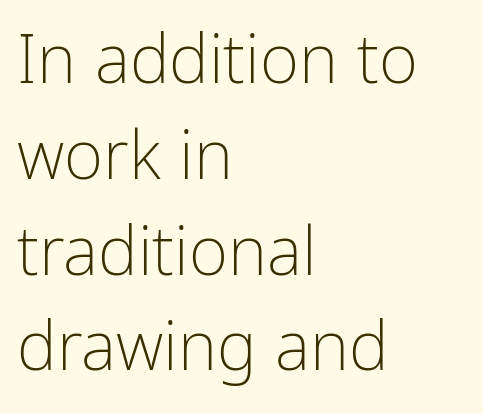
Q: Is the text bold? A: No.
Q: Is the text italic (slanted)? A: No, it is upright.
Q: Is the typeface a serif or a sans-serif typeface? A: Sans-serif.
Q: Is the text underlined? A: No.
Q: How is the paragraph aligned? A: Left-aligned.
Q: Is the spacing between letters normal or unusually wide? A: Normal.
Q: Is the spacing between lines tight, normal or loose? A: Normal.
Q: Width (condensed, normal, or wide)? A: Condensed.
Q: Stroke contrast? A: Low.
Q: x-height? A: Medium.
Q: Monospaced? A: No.
